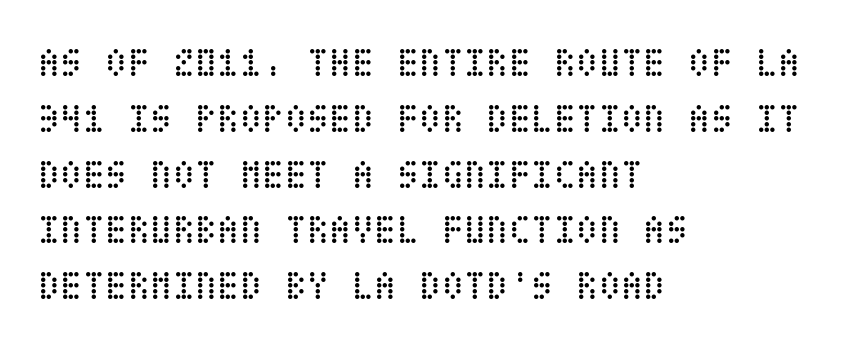
Q: Is the text bold? A: No.
Q: Is the text italic (slanted)? A: No, it is upright.
Q: Is the text underlined? A: No.
Q: How is the paragraph aligned? A: Left-aligned.
Q: Is the spacing between letters normal or unusually wide? A: Normal.
Q: Is the spacing between lines tight, normal or loose? A: Normal.
Q: Width (condensed, normal, or wide)? A: Condensed.
Q: Stroke contrast? A: Low.
Q: x-height? A: Large.
